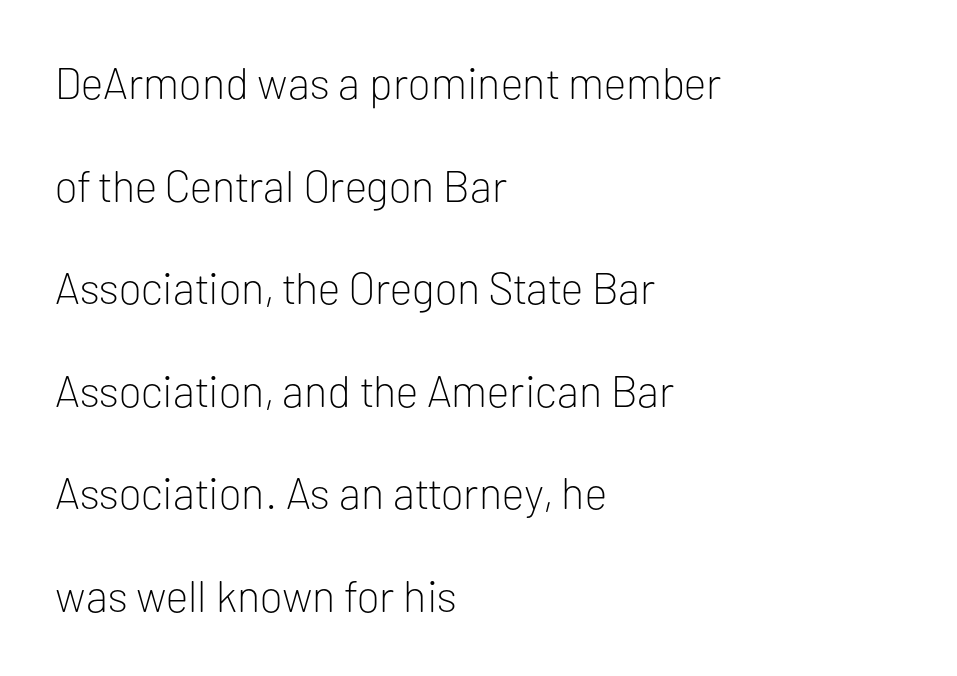
Q: Is the text bold? A: No.
Q: Is the text italic (slanted)? A: No, it is upright.
Q: Is the typeface a serif or a sans-serif typeface? A: Sans-serif.
Q: Is the text underlined? A: No.
Q: How is the paragraph aligned? A: Left-aligned.
Q: Is the spacing between letters normal or unusually wide? A: Normal.
Q: Is the spacing between lines tight, normal or loose? A: Loose.
Q: Width (condensed, normal, or wide)? A: Normal.
Q: Stroke contrast? A: Low.
Q: x-height? A: Medium.
Q: Monospaced? A: No.
